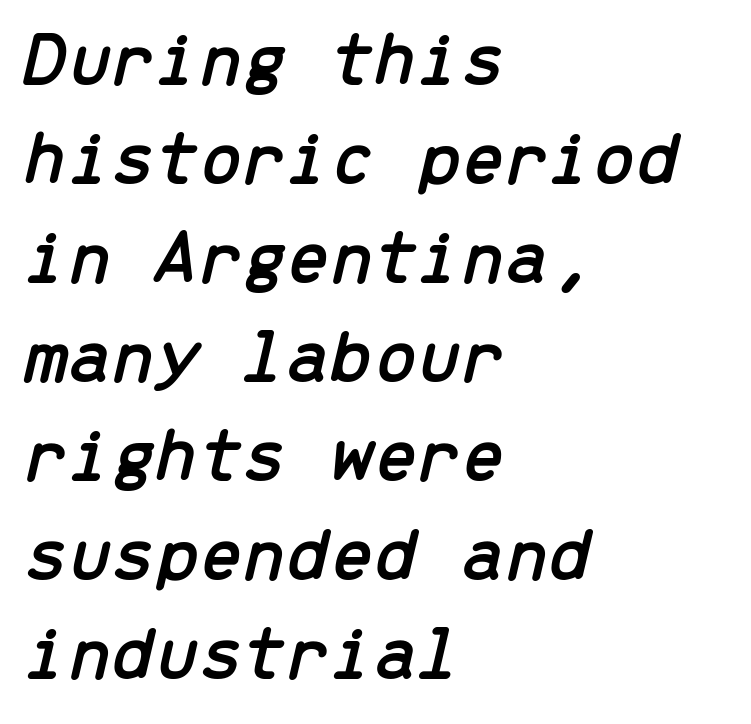
Q: Is the text italic (slanted)? A: Yes, it leans right by about 13 degrees.
Q: Is the text underlined? A: No.
Q: How is the paragraph aligned? A: Left-aligned.
Q: Is the spacing between letters normal or unusually wide? A: Normal.
Q: Is the spacing between lines tight, normal or loose? A: Normal.
Q: Width (condensed, normal, or wide)? A: Normal.
Q: Stroke contrast? A: Low.
Q: x-height? A: Medium.
Q: Monospaced? A: Yes.
